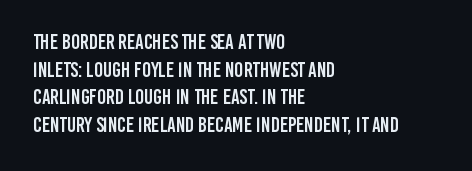
Line starts are locked; line ends wander. Leading matches the norm, producing a regular column. Characters remain perfectly vertical along every line. The area under the type is left untouched. Caption: standard tracking, unaltered.
